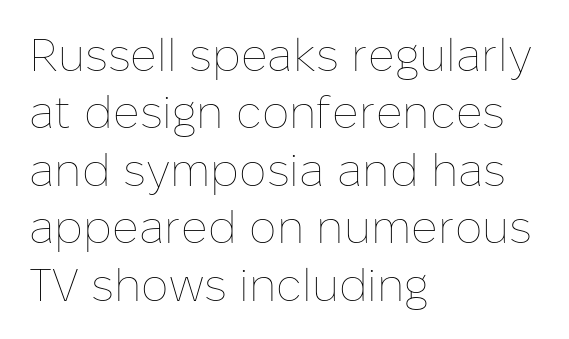
{"italic": "no", "bold": "no", "weight": "thin", "width": "normal", "stroke_contrast": "low", "x_height": "medium", "monospaced": "no", "underline": "no", "align": "left", "line_spacing": "normal", "line_spacing_ratio": 1.25, "letter_spacing": "normal", "letter_spacing_em": 0.0, "glyph_px": 46}
